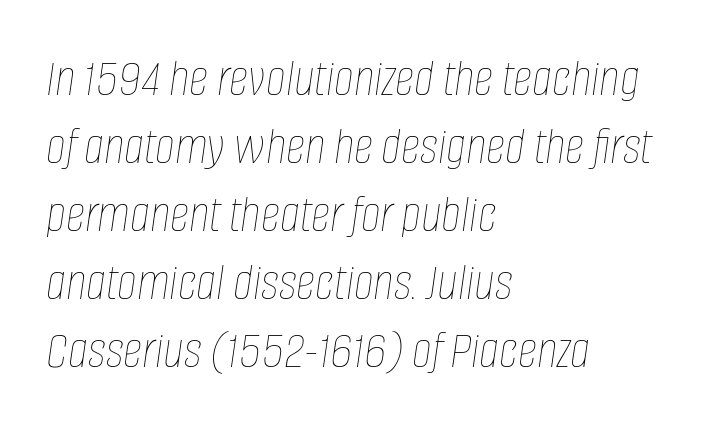
The image shows 54 px thin, condensed type, italic (leaning right); set left-aligned, normal line spacing (1.26x), normal letter spacing, not underlined; low stroke contrast and a large x-height.
